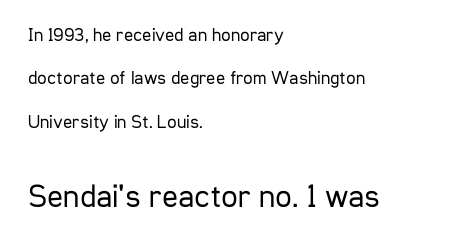
Standard letterfit; no display-style spreading of the glyphs. Successive baselines arrive slowly, with a big drop between each. Is there any slant? The stems are plumb. The designer went with a sans here, leaving each stem footless. The emphasis by scale lands on block number two, below. No heavy texture on the line: the type isn't bold.
